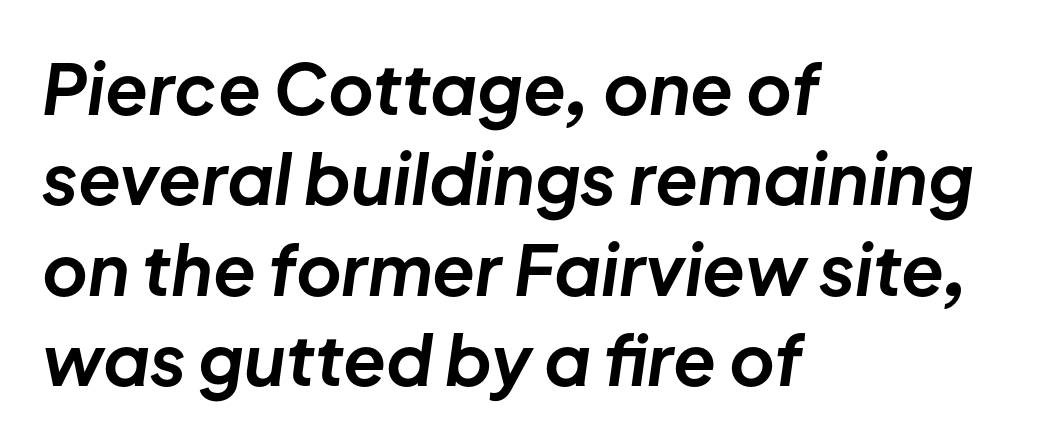
Between one letter and the next there's only the usual sliver of space. A dark, heavy texture on the line: the type is bold. Think of a printed novel: that variable character pitch is what you see here. Emphasis-style slanted type is in use.
